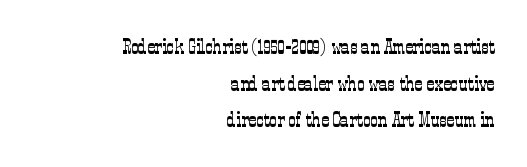
Q: Is the text bold? A: No.
Q: Is the text italic (slanted)? A: No, it is upright.
Q: Is the text underlined? A: No.
Q: How is the paragraph aligned? A: Right-aligned.
Q: Is the spacing between letters normal or unusually wide? A: Normal.
